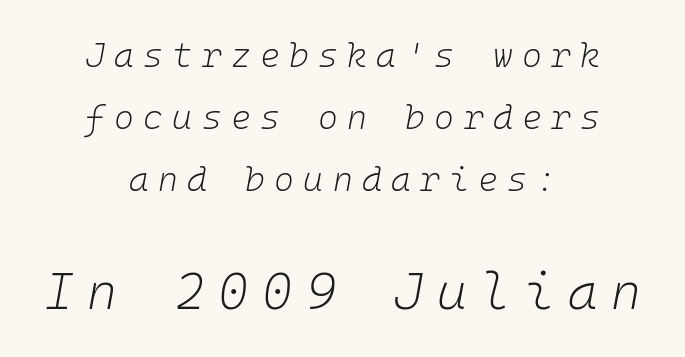
The image shows 51 px light type, italic (leaning right), monospaced; set centered, line spacing 1.82x, unusually wide letter spacing (+0.27 em), not underlined; the second (bottom) block is 1.5x larger; low stroke contrast and a medium x-height.
